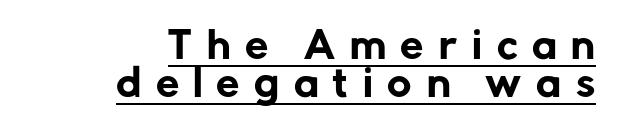
{"serif": "no", "italic": "no", "width": "normal", "stroke_contrast": "low", "x_height": "medium", "monospaced": "no", "underline": "yes", "align": "right", "line_spacing": "tight", "line_spacing_ratio": 1.03, "letter_spacing": "wide", "letter_spacing_em": 0.4, "glyph_px": 37}
